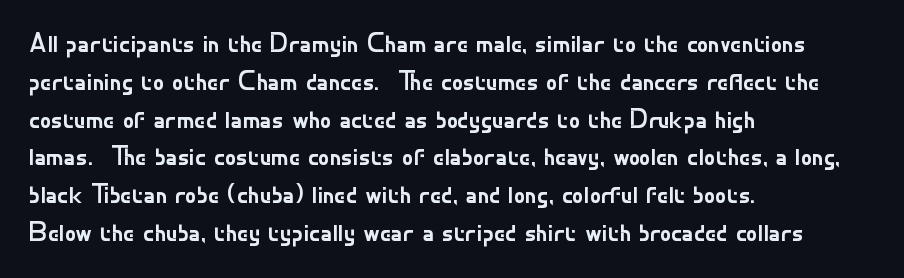
The image shows 28 px regular-weight sans-serif type, upright; set left-aligned, normal line spacing (1.35x), normal letter spacing, not underlined; low stroke contrast and a small x-height.
